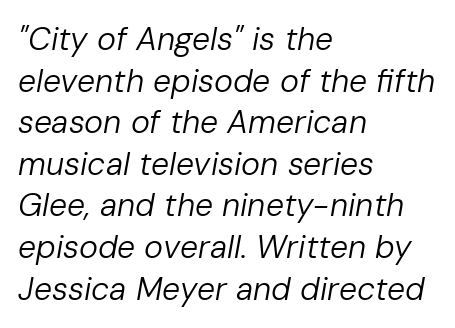
Q: Is the text bold? A: No.
Q: Is the text italic (slanted)? A: Yes, it leans right by about 10 degrees.
Q: Is the text underlined? A: No.
Q: How is the paragraph aligned? A: Left-aligned.
Q: Is the spacing between letters normal or unusually wide? A: Normal.
Q: Is the spacing between lines tight, normal or loose? A: Normal.
Q: Width (condensed, normal, or wide)? A: Normal.
Q: Stroke contrast? A: Low.
Q: x-height? A: Medium.
Q: Monospaced? A: No.
